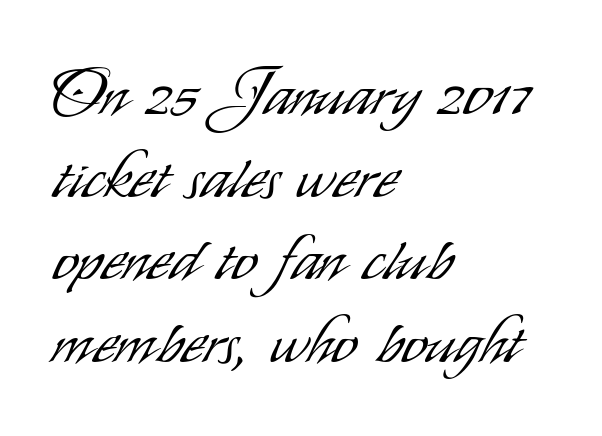
The passage shown is not underscored anywhere. This sample has the flowing, uneven cadence of proportional lettering. A normal amount of white space separates one row of letters from the next. This sample uses plain, unmodified letter spacing. Stroke thickness stays within the range of a standard reading face or lighter.
